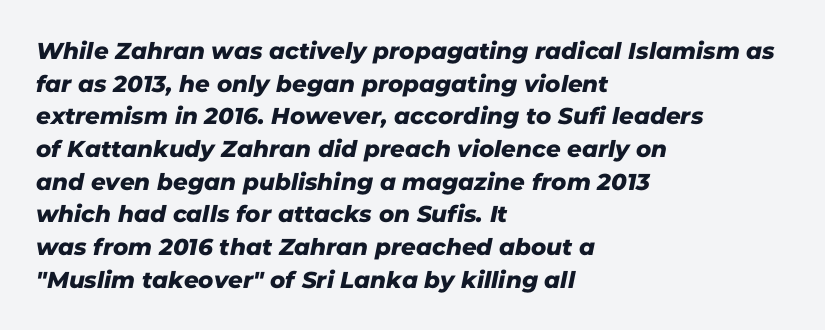
Is the block centered? No — it sits flush against the left margin. Check under the words: just untouched page. What's the leading like? Ordinary, nothing unusual. Inter-character spacing is left at the font's built-in metrics.
